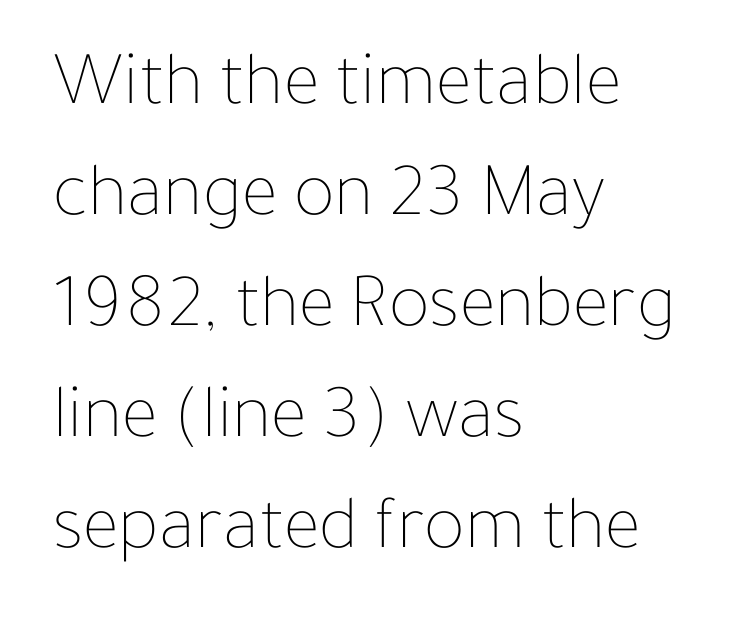
The image shows 77 px thin type, upright; set left-aligned, normal line spacing (1.44x), normal letter spacing, not underlined; low stroke contrast and a medium x-height.
